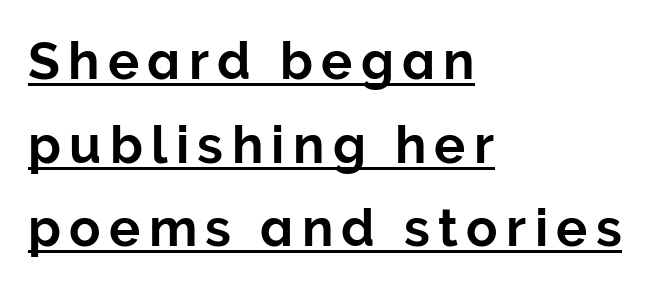
{"serif": "no", "italic": "no", "width": "normal", "stroke_contrast": "low", "x_height": "medium", "monospaced": "no", "underline": "yes", "align": "left", "line_spacing": "normal", "line_spacing_ratio": 1.61, "glyph_px": 52}
